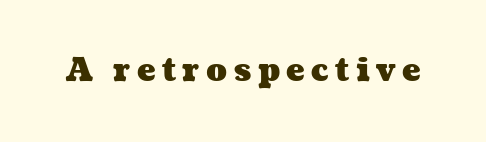
Pretty heavy lettering here — definitely bold. Caption: expanded tracking, letters set apart. Anything drawn beneath the words? Only blank space. Looks like regular typesetting: each glyph gets only the width it needs.
